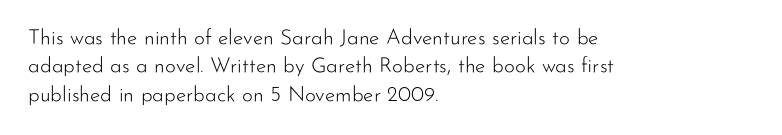
Q: Is the text bold? A: No.
Q: Is the text italic (slanted)? A: No, it is upright.
Q: Is the text underlined? A: No.
Q: How is the paragraph aligned? A: Left-aligned.
Q: Is the spacing between letters normal or unusually wide? A: Normal.
Q: Is the spacing between lines tight, normal or loose? A: Normal.
